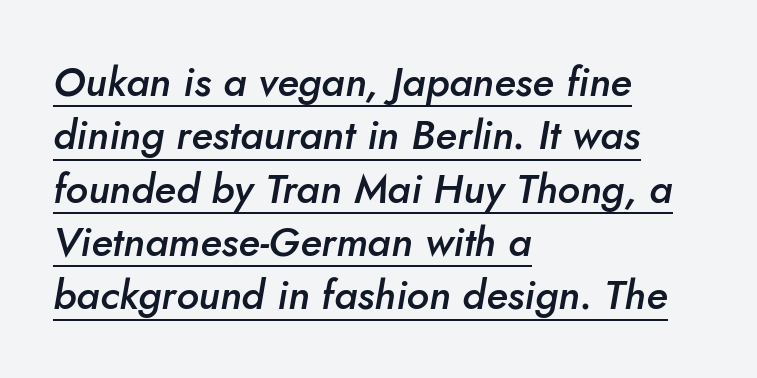
{"italic": "yes", "lean": "right", "slant_degrees": 10, "bold": "semi", "weight": "semibold", "width": "normal", "stroke_contrast": "low", "x_height": "small", "monospaced": "no", "underline": "yes", "align": "left", "line_spacing": "normal", "line_spacing_ratio": 1.3, "letter_spacing": "normal", "letter_spacing_em": 0.0, "glyph_px": 41}
